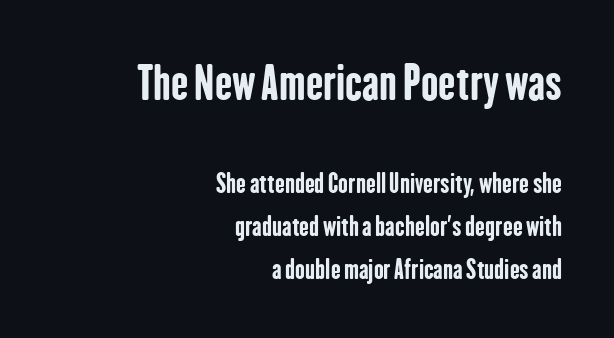
The image shows 46 px bold, condensed sans-serif type, upright; set right-aligned, normal line spacing (1.67x), normal letter spacing, not underlined; the first (top) block is 1.77x larger; low stroke contrast and a medium x-height.
